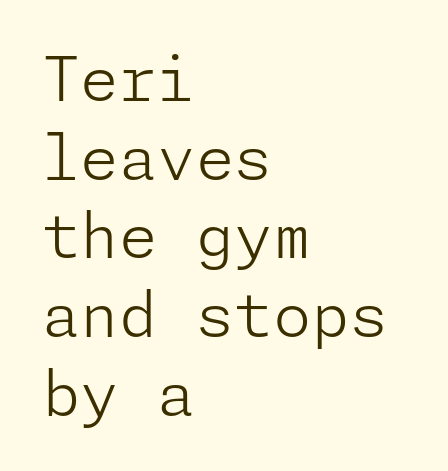
{"serif": "no", "italic": "no", "bold": "no", "weight": "light", "width": "normal", "stroke_contrast": "low", "x_height": "medium", "underline": "no", "align": "left", "line_spacing": "normal", "line_spacing_ratio": 1.27, "letter_spacing": "normal", "letter_spacing_em": 0.0, "glyph_px": 62}
